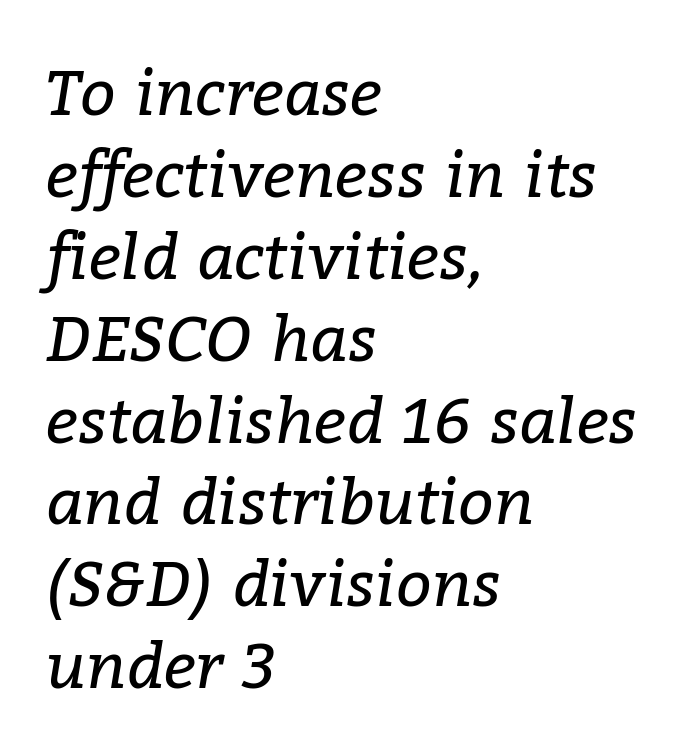
The image shows 63 px regular-weight serif type, italic (leaning right); set left-aligned, normal line spacing (1.3x), normal letter spacing, not underlined; low stroke contrast and a medium x-height.
